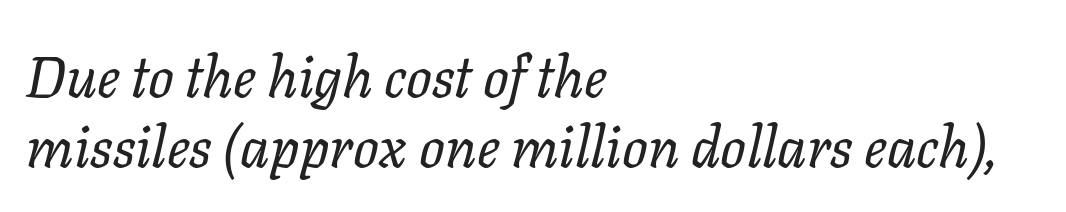
Think standard paragraph weight, or any step lighter than that. This sample has the flowing, uneven cadence of proportional lettering. Characters follow at the spacing the type designer built in. In terms of posture, this sample is oblique. In CSS terms this would be text-align: left.
